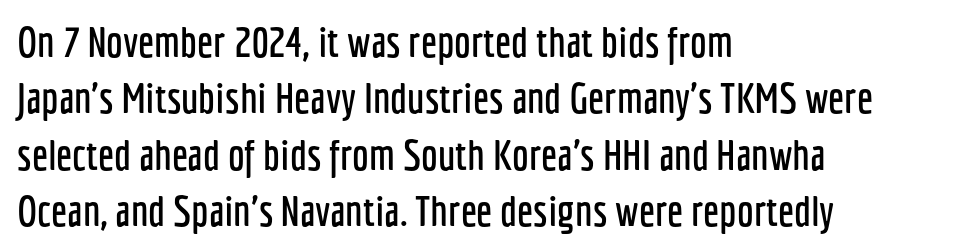
The image shows 42 px condensed sans-serif type, upright; set left-aligned, normal line spacing (1.34x), normal letter spacing, not underlined; low stroke contrast and a medium x-height.
